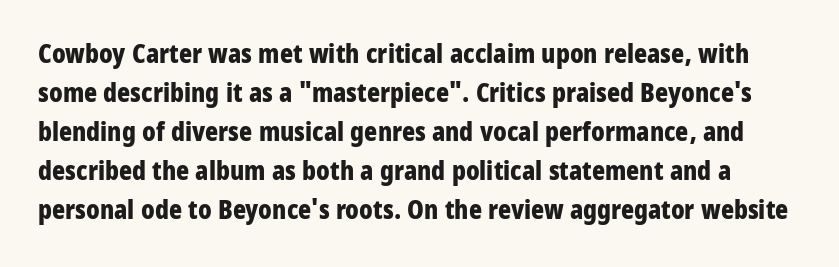
{"italic": "no", "bold": "yes", "underline": "no", "line_spacing": "normal", "line_spacing_ratio": 1.56, "letter_spacing": "normal", "letter_spacing_em": 0.0, "glyph_px": 25}
